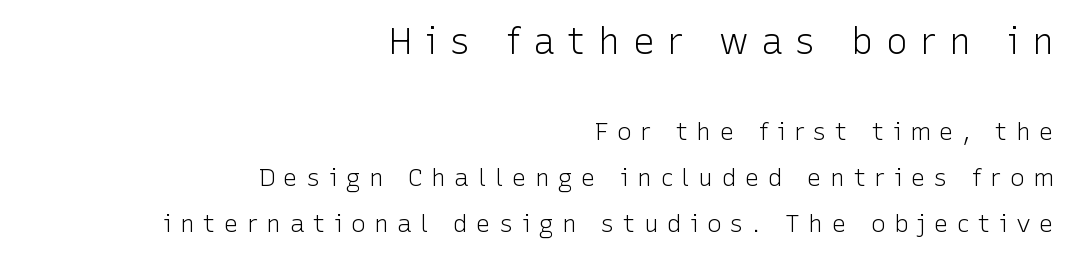
{"serif": "no", "italic": "no", "bold": "no", "weight": "light", "width": "normal", "stroke_contrast": "low", "x_height": "medium", "monospaced": "no", "underline": "no", "align": "right", "line_spacing_ratio": 1.84, "letter_spacing": "wide", "letter_spacing_em": 0.33, "larger_block": "first", "size_ratio": 1.48, "glyph_px": 37}
